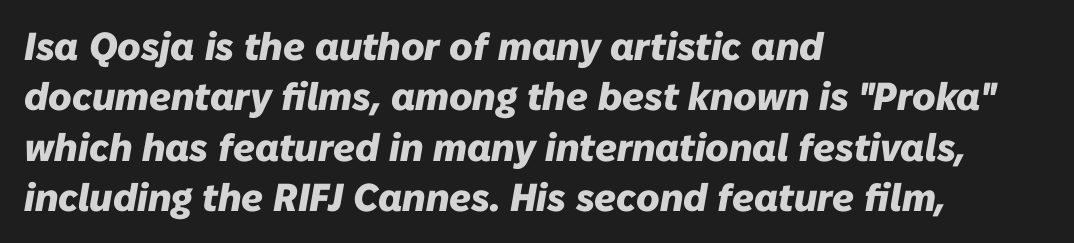
Q: Is the text bold? A: Yes.
Q: Is the text italic (slanted)? A: Yes, it leans right by about 10 degrees.
Q: Is the text underlined? A: No.
Q: How is the paragraph aligned? A: Left-aligned.
Q: Is the spacing between letters normal or unusually wide? A: Normal.
Q: Is the spacing between lines tight, normal or loose? A: Normal.
Q: Width (condensed, normal, or wide)? A: Normal.
Q: Stroke contrast? A: Low.
Q: x-height? A: Medium.
Q: Monospaced? A: No.
